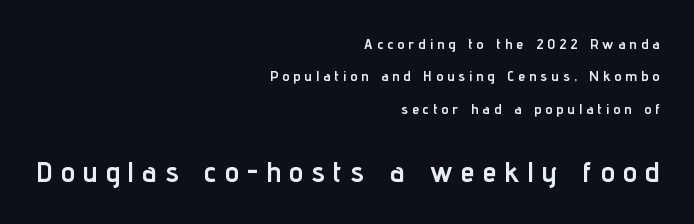
Q: Is the text bold? A: Yes.
Q: Is the text italic (slanted)? A: No, it is upright.
Q: Is the typeface a serif or a sans-serif typeface? A: Sans-serif.
Q: Is the text underlined? A: No.
Q: How is the paragraph aligned? A: Right-aligned.
Q: Is the spacing between letters normal or unusually wide? A: Unusually wide.
Q: Is the spacing between lines tight, normal or loose? A: Loose.
Q: Which block of text is set in a larger size, the first (top) or the second (bottom)? A: The second (bottom) one.
Q: Width (condensed, normal, or wide)? A: Condensed.
Q: Stroke contrast? A: Low.
Q: x-height? A: Medium.
Q: Monospaced? A: No.
